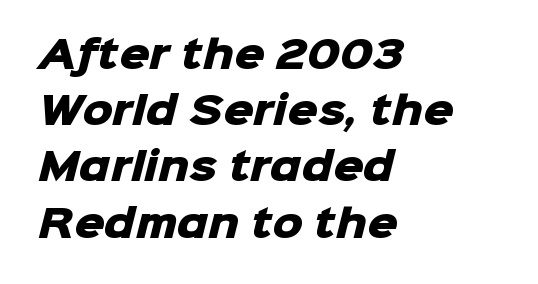
Q: Is the text bold? A: Yes.
Q: Is the typeface a serif or a sans-serif typeface? A: Sans-serif.
Q: Is the text underlined? A: No.
Q: How is the paragraph aligned? A: Left-aligned.
Q: Is the spacing between letters normal or unusually wide? A: Normal.
Q: Is the spacing between lines tight, normal or loose? A: Normal.
Q: Width (condensed, normal, or wide)? A: Normal.
Q: Stroke contrast? A: Low.
Q: x-height? A: Medium.
Q: Monospaced? A: No.
